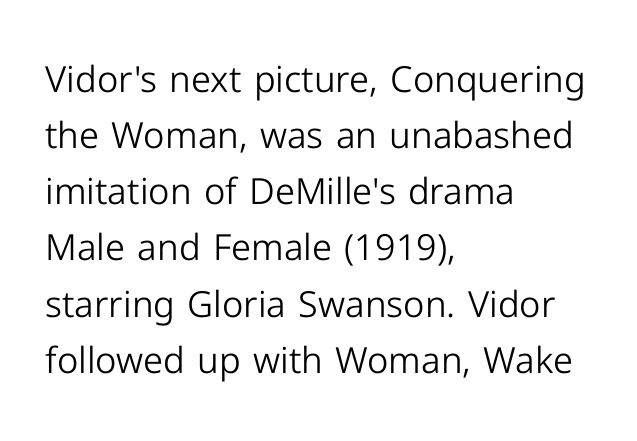
Q: Is the text bold? A: No.
Q: Is the text italic (slanted)? A: No, it is upright.
Q: Is the typeface a serif or a sans-serif typeface? A: Sans-serif.
Q: Is the text underlined? A: No.
Q: How is the paragraph aligned? A: Left-aligned.
Q: Is the spacing between letters normal or unusually wide? A: Normal.
Q: Is the spacing between lines tight, normal or loose? A: Normal.
Q: Width (condensed, normal, or wide)? A: Normal.
Q: Stroke contrast? A: Low.
Q: x-height? A: Medium.
Q: Monospaced? A: No.
